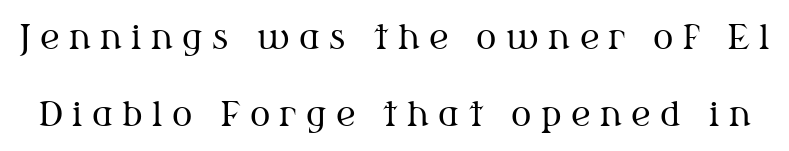
Proportional: the letters do not fall into vertical columns. Small tapered or slab feet sit at the stroke ends, so this counts as serif. Students, observe: this is what heavily led, spacious text looks like. Summary of weight: not heavy and not bold.
